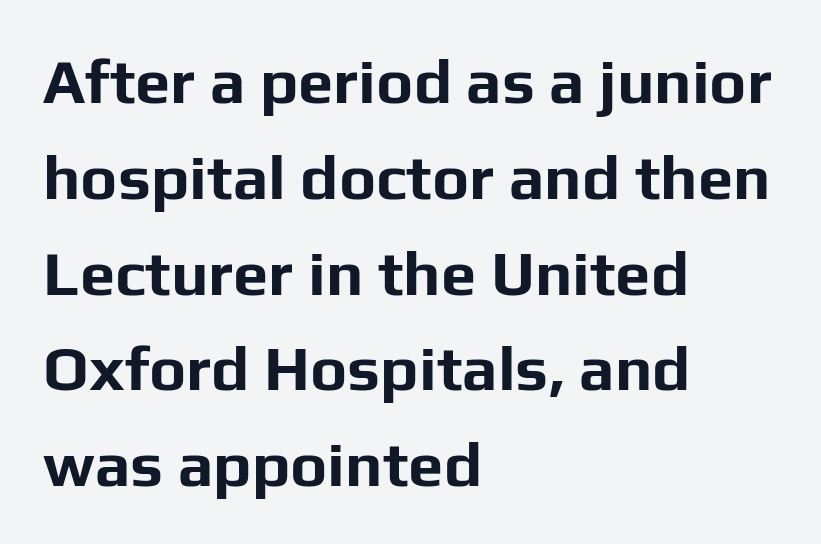
Q: Is the text bold? A: Yes.
Q: Is the text italic (slanted)? A: No, it is upright.
Q: Is the typeface a serif or a sans-serif typeface? A: Sans-serif.
Q: Is the text underlined? A: No.
Q: How is the paragraph aligned? A: Left-aligned.
Q: Is the spacing between letters normal or unusually wide? A: Normal.
Q: Is the spacing between lines tight, normal or loose? A: Normal.
Q: Width (condensed, normal, or wide)? A: Normal.
Q: Stroke contrast? A: Low.
Q: x-height? A: Medium.
Q: Monospaced? A: No.
